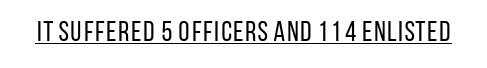
Are there feet on the stems? There aren't — it's a sans. The type is set solid horizontally, with unmodified tracking. The passage shown is typed in a proportional face where columns would drift. Stems and bowls with no extra thickness — not bold. No italicization has been applied; the sample stays upright. Honestly, the underline is the first thing you notice here.
